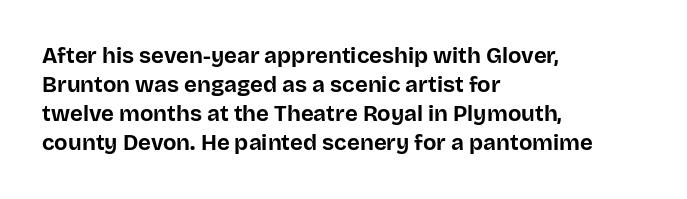
Q: Is the text bold? A: Yes.
Q: Is the text italic (slanted)? A: No, it is upright.
Q: Is the text underlined? A: No.
Q: How is the paragraph aligned? A: Left-aligned.
Q: Is the spacing between letters normal or unusually wide? A: Normal.
Q: Is the spacing between lines tight, normal or loose? A: Normal.
